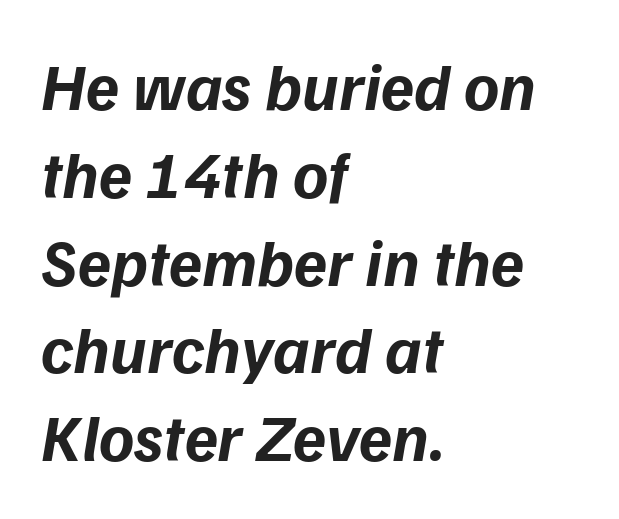
The image shows 67 px bold sans-serif type; set left-aligned, normal line spacing (1.31x), normal letter spacing, not underlined; low stroke contrast and a medium x-height.
